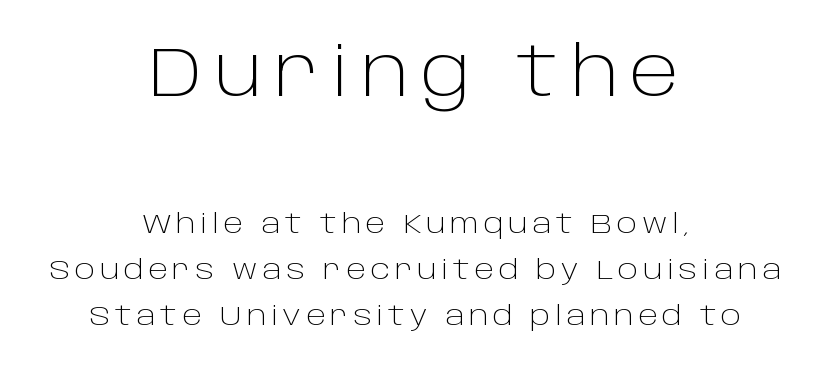
{"serif": "no", "italic": "no", "bold": "no", "weight": "light", "width": "normal", "stroke_contrast": "low", "x_height": "large", "monospaced": "no", "underline": "no", "align": "center", "line_spacing": "normal", "line_spacing_ratio": 1.7, "larger_block": "first", "size_ratio": 2.52, "glyph_px": 68}
